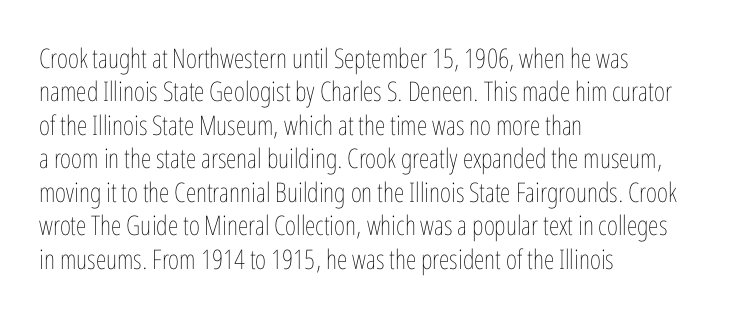
Q: Is the text bold? A: No.
Q: Is the text italic (slanted)? A: No, it is upright.
Q: Is the text underlined? A: No.
Q: How is the paragraph aligned? A: Left-aligned.
Q: Is the spacing between letters normal or unusually wide? A: Normal.
